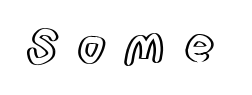
Q: Is the text italic (slanted)? A: Yes.
Q: Is the text underlined? A: No.
Q: Is the spacing between letters normal or unusually wide? A: Unusually wide.
Q: Width (condensed, normal, or wide)? A: Condensed.
Q: x-height? A: Large.
Q: Monospaced? A: No.
